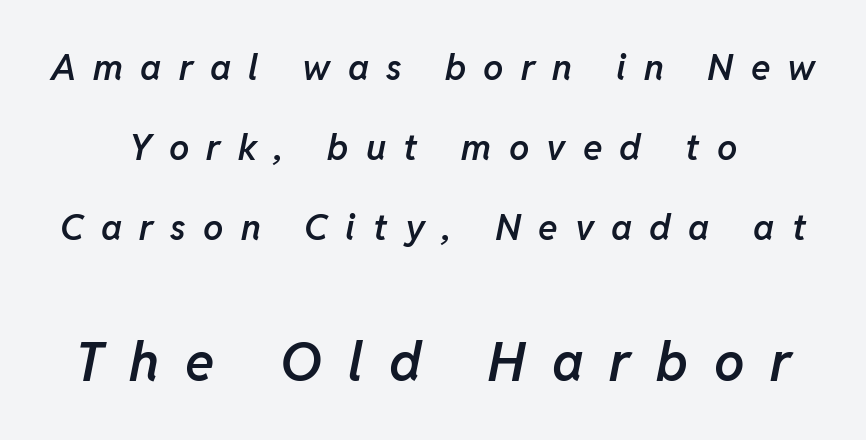
If you drew a line through each stem, it would be angled. How are the letters spaced? Widely, with obvious added tracking. Which of the two is more prominent by size? The second, at the bottom. Emphasis by weight is partial: semibold.
